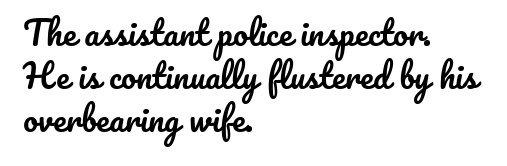
Q: Is the text italic (slanted)? A: Yes.
Q: Is the text underlined? A: No.
Q: How is the paragraph aligned? A: Left-aligned.
Q: Is the spacing between letters normal or unusually wide? A: Normal.
Q: Is the spacing between lines tight, normal or loose? A: Normal.
Q: Width (condensed, normal, or wide)? A: Normal.
Q: Stroke contrast? A: Low.
Q: x-height? A: Small.
Q: Monospaced? A: No.
